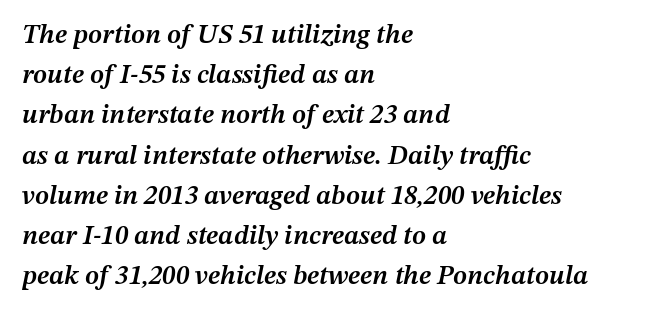
{"italic": "yes", "lean": "right", "slant_degrees": 12, "bold": "semi", "underline": "no", "align": "left", "line_spacing": "normal", "line_spacing_ratio": 1.49, "letter_spacing": "normal", "letter_spacing_em": 0.0, "glyph_px": 27}
